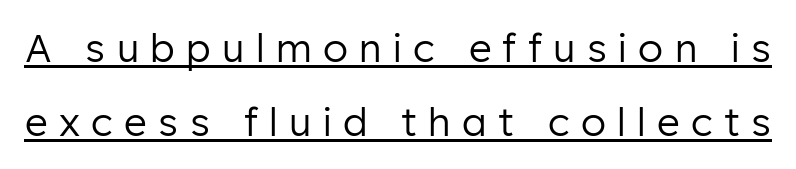
Looks like regular typesetting: each glyph gets only the width it needs. Note: no serifs on the glyphs. This is the regular roman posture of the typeface. Decoration check: the copy is underlined. The line texture is sparse and dotted thanks to wide tracking.
